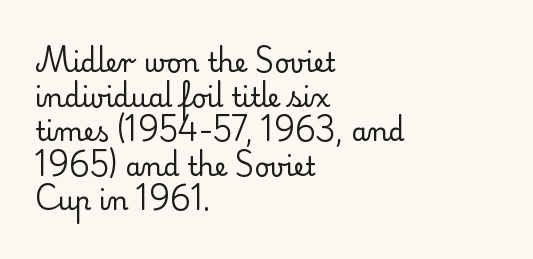
Q: Is the text bold? A: No.
Q: Is the text italic (slanted)? A: No, it is upright.
Q: Is the text underlined? A: No.
Q: How is the paragraph aligned? A: Left-aligned.
Q: Is the spacing between letters normal or unusually wide? A: Normal.
Q: Is the spacing between lines tight, normal or loose? A: Normal.
